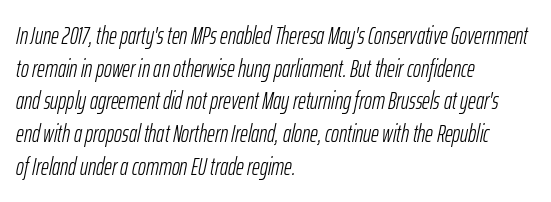
Q: Is the text bold? A: No.
Q: Is the text italic (slanted)? A: Yes, it leans right by about 12 degrees.
Q: Is the text underlined? A: No.
Q: How is the paragraph aligned? A: Left-aligned.
Q: Is the spacing between letters normal or unusually wide? A: Normal.
Q: Is the spacing between lines tight, normal or loose? A: Normal.
